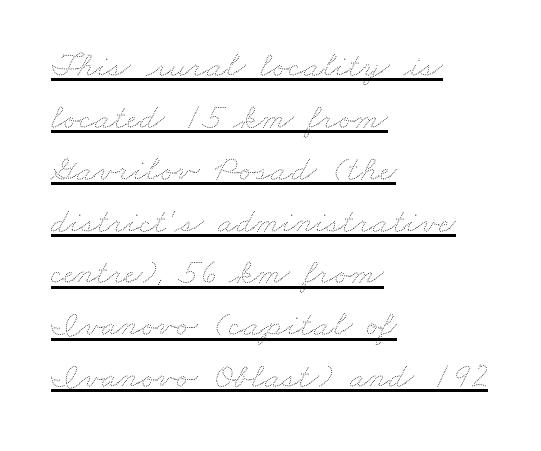
Bold? No — there's no thickening of the strokes. Does a line run under the words? Yes, clearly. Spacing between characters is what you'd get straight out of the box. The face used here is proportionally spaced, like ordinary book or web type. Each new line begins a customary step beneath the previous one. The rendering anchors every line to the left-hand side.
